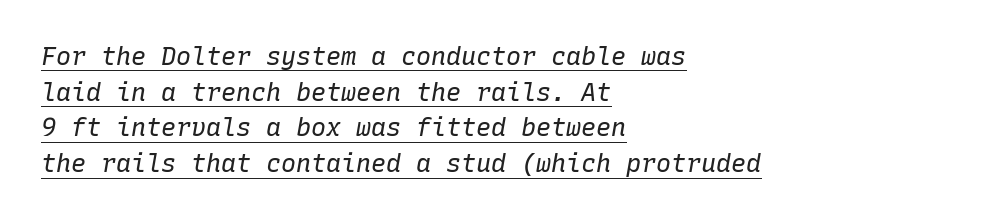
{"italic": "yes", "lean": "right", "slant_degrees": 10, "bold": "no", "underline": "yes", "align": "left", "line_spacing": "normal", "line_spacing_ratio": 1.43, "letter_spacing": "normal", "letter_spacing_em": 0.0, "glyph_px": 25}
